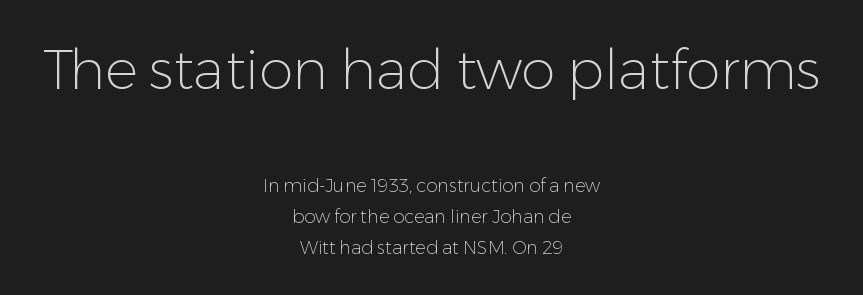
Q: Is the text bold? A: No.
Q: Is the text italic (slanted)? A: No, it is upright.
Q: Is the typeface a serif or a sans-serif typeface? A: Sans-serif.
Q: Is the text underlined? A: No.
Q: How is the paragraph aligned? A: Centered.
Q: Is the spacing between letters normal or unusually wide? A: Normal.
Q: Which block of text is set in a larger size, the first (top) or the second (bottom)? A: The first (top) one.
Q: Width (condensed, normal, or wide)? A: Normal.
Q: Stroke contrast? A: Low.
Q: x-height? A: Medium.
Q: Monospaced? A: No.
